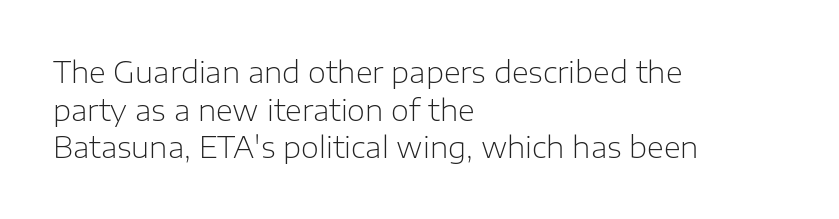
{"serif": "no", "italic": "no", "bold": "no", "weight": "light", "width": "normal", "stroke_contrast": "low", "x_height": "medium", "monospaced": "no", "underline": "no", "align": "left", "line_spacing": "normal", "line_spacing_ratio": 1.3, "letter_spacing": "normal", "letter_spacing_em": 0.0, "glyph_px": 29}
